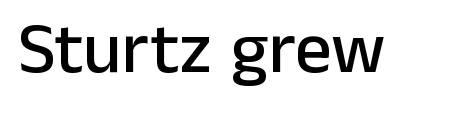
The text was rendered using a sans face with plain stroke endings. Between one letter and the next there's only the usual sliver of space. Looks like regular typesetting: each glyph gets only the width it needs. Words float on clear page, feet unadorned. The font's upright variant was chosen for this text.
